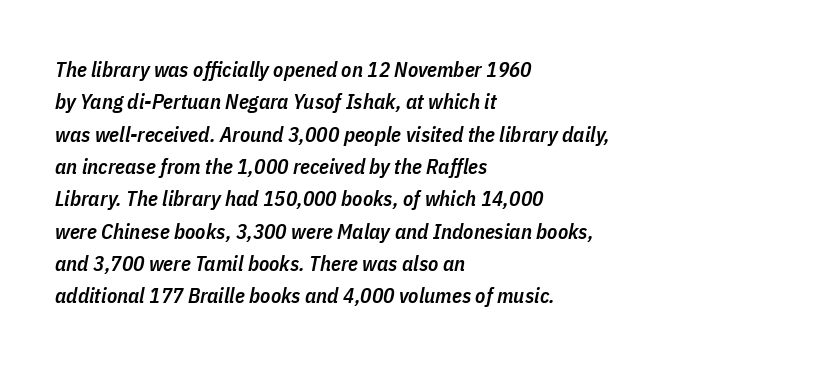
Clear beneath every line of the passage. There's an unmistakable incline to the writing here. The letters sit at their default tracking, neither squeezed nor spread. In CSS terms this would be text-align: left.
